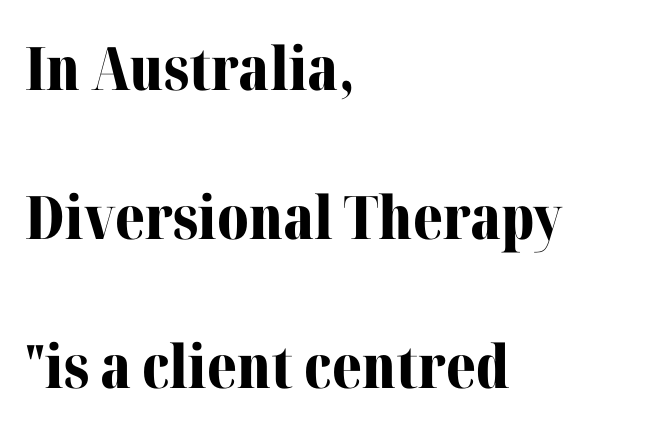
The image shows 60 px bold serif type, upright; set left-aligned, loose line spacing (2.48x), normal letter spacing, not underlined; medium stroke contrast and a medium x-height.
